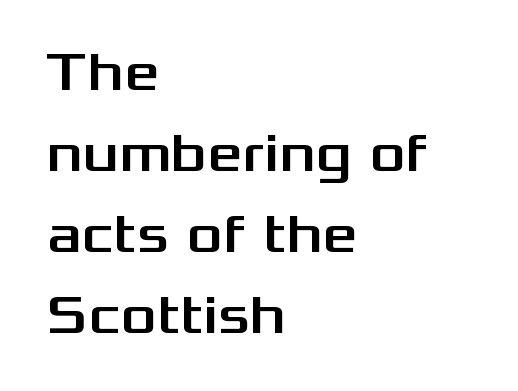
This is sans-serif lettering, the kind often seen on screens and signage. This sample has the flowing, uneven cadence of proportional lettering. This sample keeps an unexceptional amount of space between lines. Designer's note — italics off, roman on. The space beneath each line is pristine and unruled. The ragged edge is on the right, which tells us the setting is flush left.
